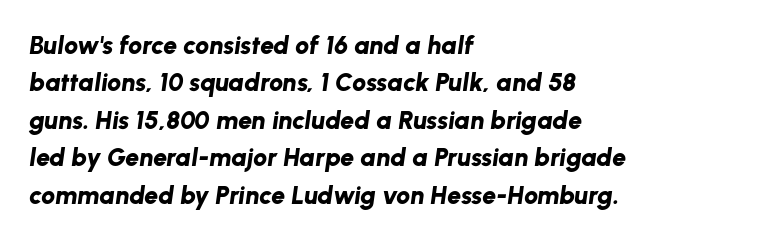
{"italic": "yes", "lean": "right", "slant_degrees": 8, "bold": "yes", "underline": "no", "align": "left", "line_spacing": "normal", "line_spacing_ratio": 1.5, "letter_spacing": "normal", "letter_spacing_em": 0.0, "glyph_px": 25}
